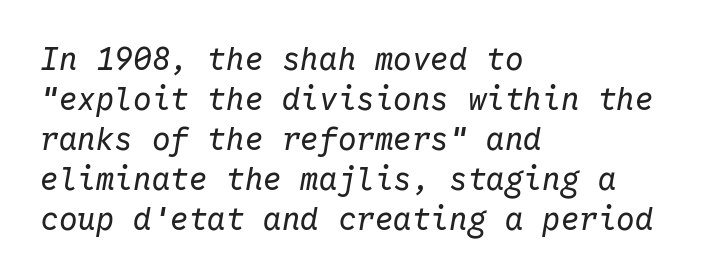
Q: Is the text bold? A: No.
Q: Is the text italic (slanted)? A: Yes, it leans right by about 10 degrees.
Q: Is the text underlined? A: No.
Q: How is the paragraph aligned? A: Left-aligned.
Q: Is the spacing between letters normal or unusually wide? A: Normal.
Q: Is the spacing between lines tight, normal or loose? A: Normal.
Q: Width (condensed, normal, or wide)? A: Normal.
Q: Stroke contrast? A: Low.
Q: x-height? A: Medium.
Q: Monospaced? A: Yes.
